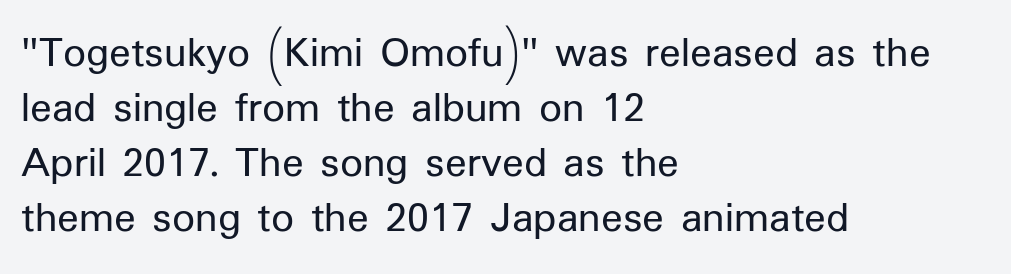
Style check: upright. These lines are rendered in a variable-pitch font. Does extra space separate the letters? No, they use regular spacing. All the whitespace from short lines collects on the right.
